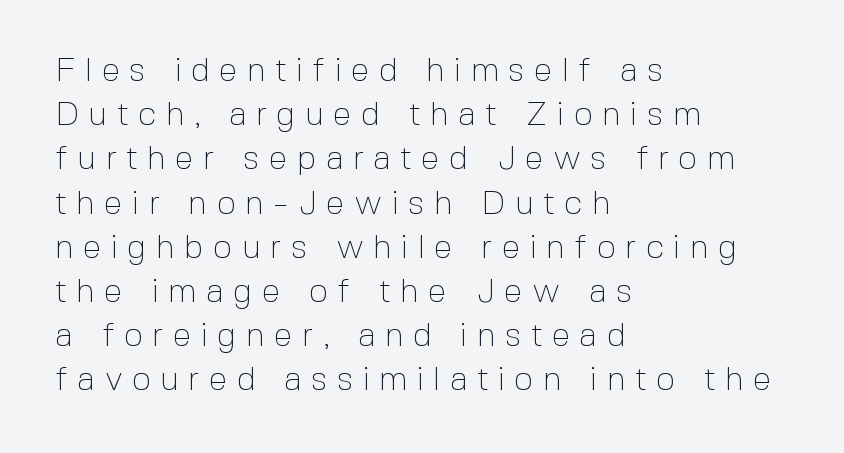
Reading down the column, the eye jumps a familiar distance to each next line. Honestly, there is no underline to notice here at all. The rendering shows plain stroke endings on the letterforms — a sans-serif design. The passage is arranged the way most books set body copy — flush left. The lettering holds an erect, upright posture throughout. Character widths vary here, with narrow letters taking less room than wide ones.
